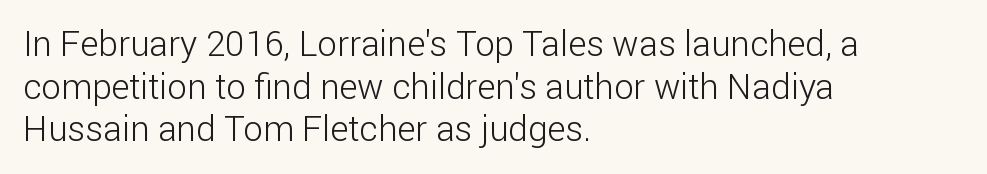
Visually the block forms a straight wall on the left and a jagged coastline on the right. The passage shown is typed in a proportional face where columns would drift. The strip under each line holds only bare page. The characters are drawn with everyday or finer stroke widths. The typography opts for an upright posture over an oblique one.
